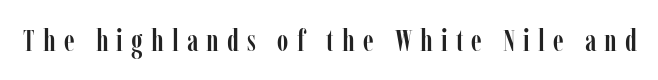
The image shows 31 px condensed serif type, upright; set unusually wide letter spacing (+0.26 em), not underlined; low stroke contrast and a medium x-height.
